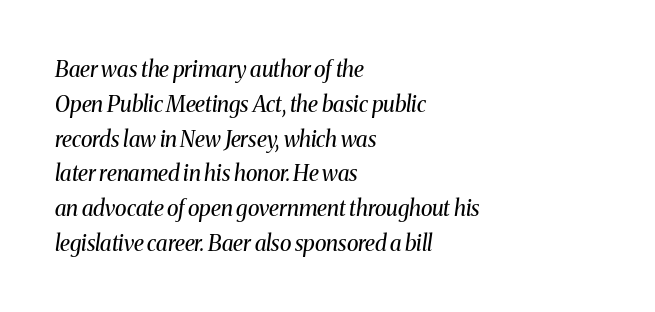
{"italic": "yes", "lean": "right", "slant_degrees": 8, "bold": "no", "underline": "no", "align": "left", "line_spacing": "normal", "line_spacing_ratio": 1.58, "letter_spacing": "normal", "letter_spacing_em": 0.0, "glyph_px": 22}
